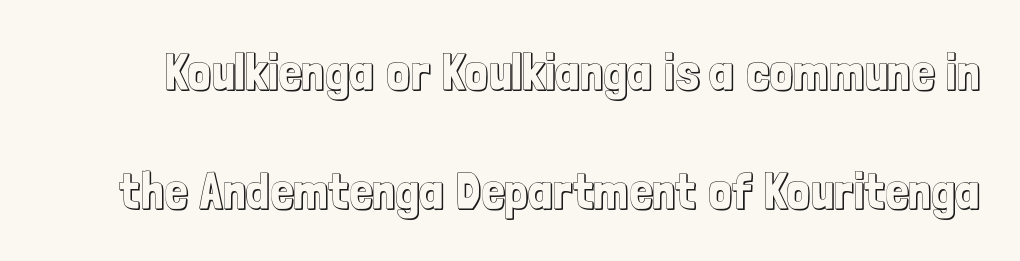
The image shows 51 px condensed type, upright; set loose line spacing (2.33x), normal letter spacing, not underlined; a medium x-height.
